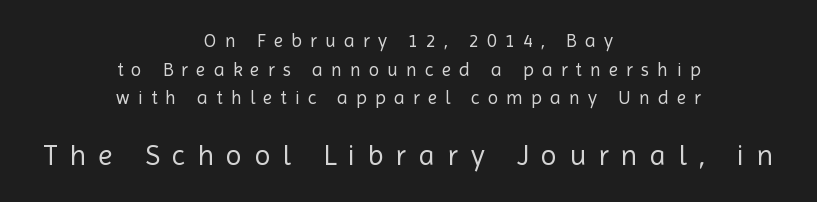
The lines in this sample share a center point and differ in where they start and stop. Serif or sans? Sans — the stroke terminals are bare. The lettering holds an erect, upright posture throughout. Letters have the restrained weight of plain body copy at most. Here the glyphs are tracked loosely, breaking word shapes into spaced letters.
